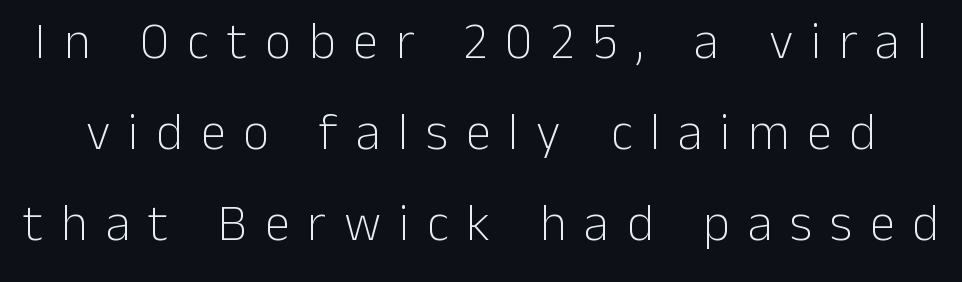
Look at the tracking — it's clearly loosened, letters drifting apart. What kind of face is this? One without serifs — a sans. Check under the words: just untouched page. Italic? Not at all — the glyphs are vertical. Think standard paragraph weight, or any step lighter than that. Do the characters align in a grid? No, the font is proportional.
